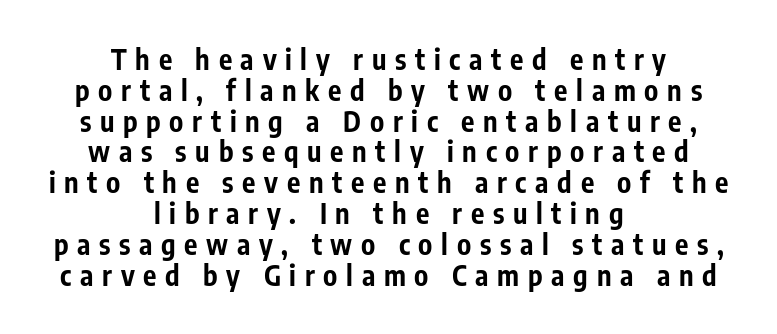
The image shows 28 px bold, condensed sans-serif type, upright; set centered, tight line spacing (1.1x), unusually wide letter spacing (+0.31 em), not underlined; low stroke contrast and a medium x-height.
